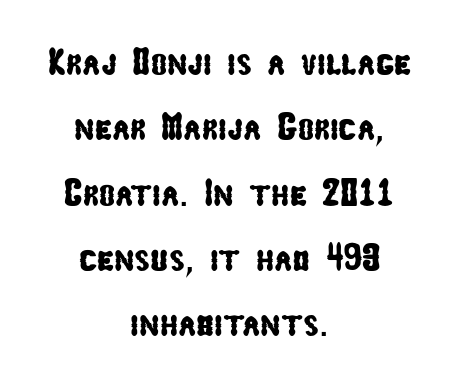
{"serif": "no", "width": "condensed", "stroke_contrast": "low", "x_height": "medium", "monospaced": "no", "underline": "no", "align": "center", "line_spacing_ratio": 1.72, "letter_spacing": "normal", "letter_spacing_em": 0.0, "glyph_px": 38}
